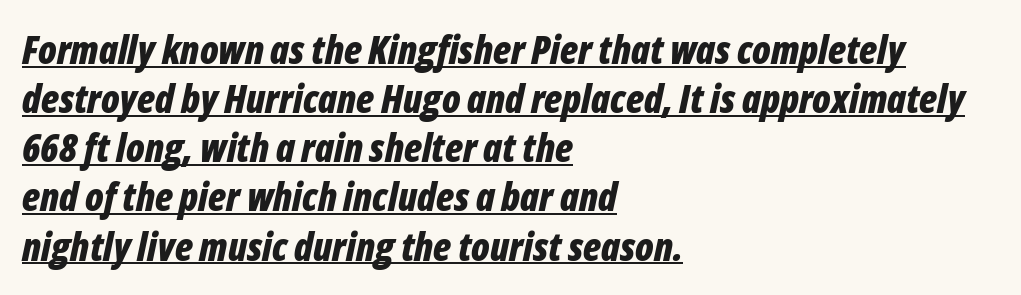
This sample keeps an unexceptional amount of space between lines. The specimen includes a rule beneath the text block's lines. Every character sits at an angle, as italics do. The font is running at its bold setting. Observe the ordinary spacing: letters are neighbours, not strangers.
